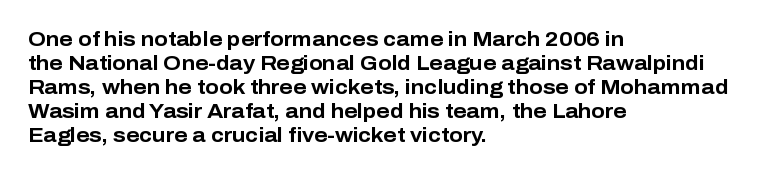
Posture: upright roman. Between one letter and the next there's only the usual sliver of space. Layout note: lines flush left. Clear beneath every line of the passage. The characters look thick and weighty, a clear bold.
